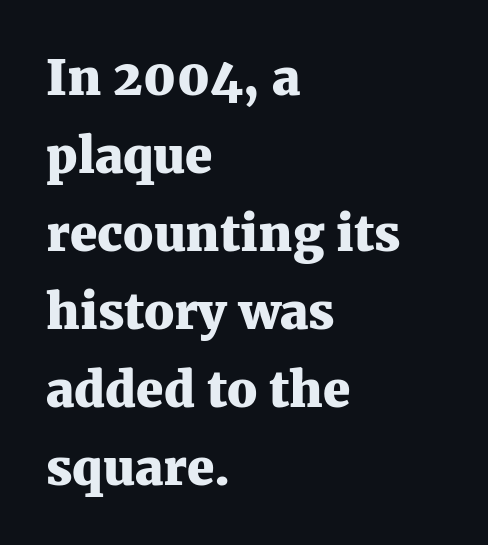
Q: Is the text bold? A: Yes.
Q: Is the text italic (slanted)? A: No, it is upright.
Q: Is the typeface a serif or a sans-serif typeface? A: Serif.
Q: Is the text underlined? A: No.
Q: How is the paragraph aligned? A: Left-aligned.
Q: Is the spacing between letters normal or unusually wide? A: Normal.
Q: Is the spacing between lines tight, normal or loose? A: Normal.
Q: Width (condensed, normal, or wide)? A: Normal.
Q: Stroke contrast? A: Medium.
Q: x-height? A: Medium.
Q: Monospaced? A: No.
